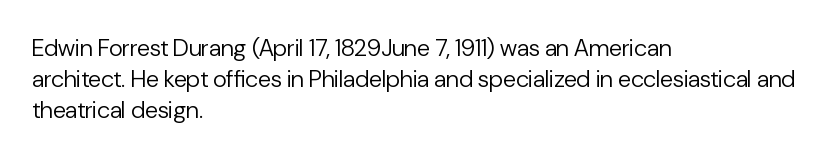
Q: Is the text bold? A: No.
Q: Is the text italic (slanted)? A: No, it is upright.
Q: Is the text underlined? A: No.
Q: How is the paragraph aligned? A: Left-aligned.
Q: Is the spacing between letters normal or unusually wide? A: Normal.
Q: Is the spacing between lines tight, normal or loose? A: Normal.
